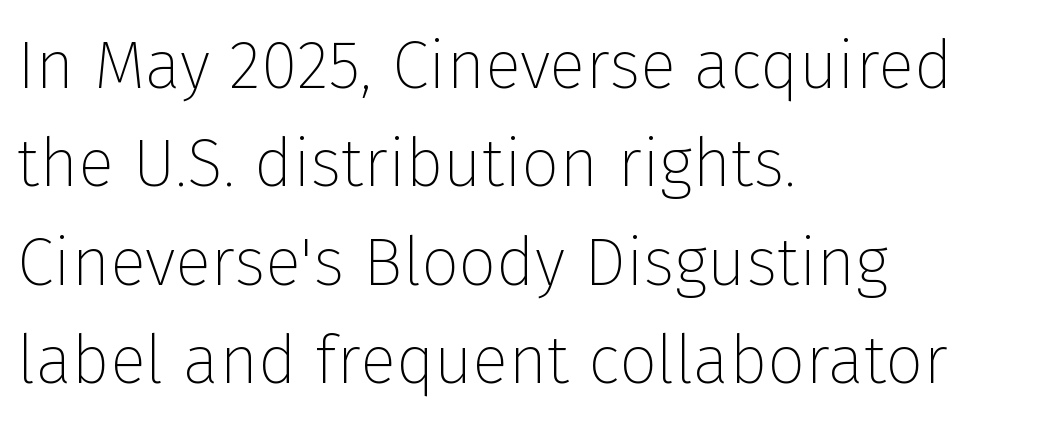
{"serif": "no", "italic": "no", "bold": "no", "weight": "thin", "width": "normal", "stroke_contrast": "low", "x_height": "medium", "monospaced": "no", "underline": "no", "align": "left", "line_spacing": "normal", "line_spacing_ratio": 1.47, "letter_spacing": "normal", "letter_spacing_em": 0.0, "glyph_px": 67}
